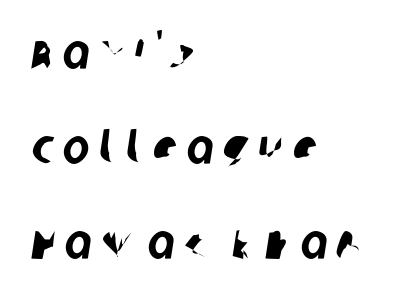
Varying glyph widths throughout — classic text-font behaviour. Line spacing here is loose. The space beneath each line is pristine and unruled. A sans-serif font was chosen for this passage.
